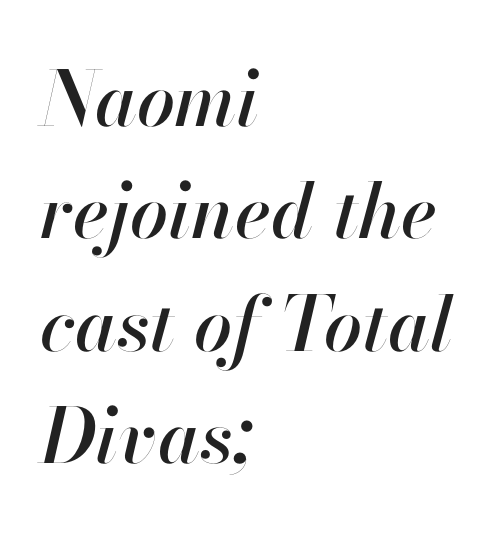
A student would call this left alignment; a typographer would say flush left, rag right. The passage shown has conventional tracking throughout. Successive baselines arrive at the customary interval. Posture: slanted. Descenders hang freely into open space. Do the characters align in a grid? No, the font is proportional.
